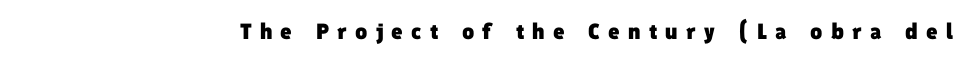
The characters look thick and weighty, a clear bold. Bare-footed words on every line. Short note: letters widely spaced.
